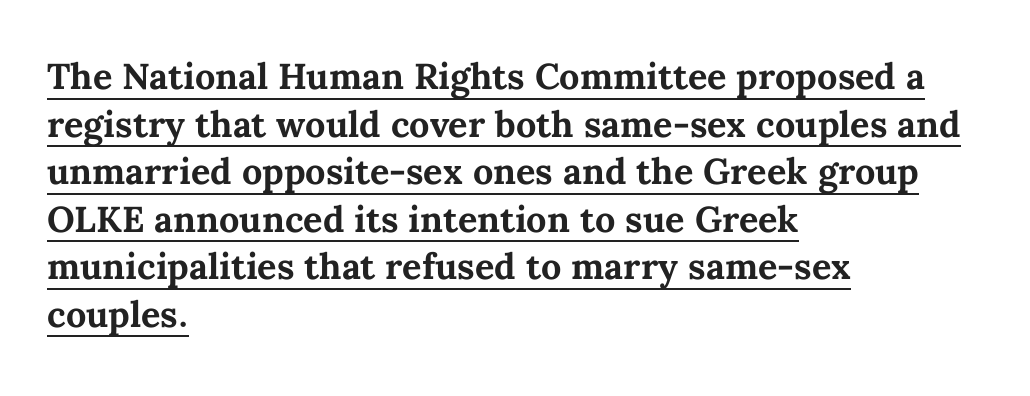
Q: Is the text bold? A: Yes.
Q: Is the text italic (slanted)? A: No, it is upright.
Q: Is the text underlined? A: Yes.
Q: How is the paragraph aligned? A: Left-aligned.
Q: Is the spacing between letters normal or unusually wide? A: Normal.
Q: Is the spacing between lines tight, normal or loose? A: Normal.
Q: Width (condensed, normal, or wide)? A: Normal.
Q: Stroke contrast? A: Medium.
Q: x-height? A: Medium.
Q: Monospaced? A: No.
